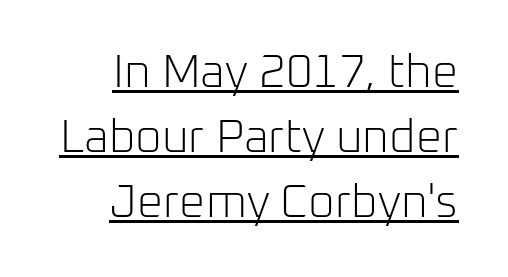
The image shows 46 px light sans-serif type, upright; set normal line spacing (1.41x), normal letter spacing, underlined; low stroke contrast and a medium x-height.
